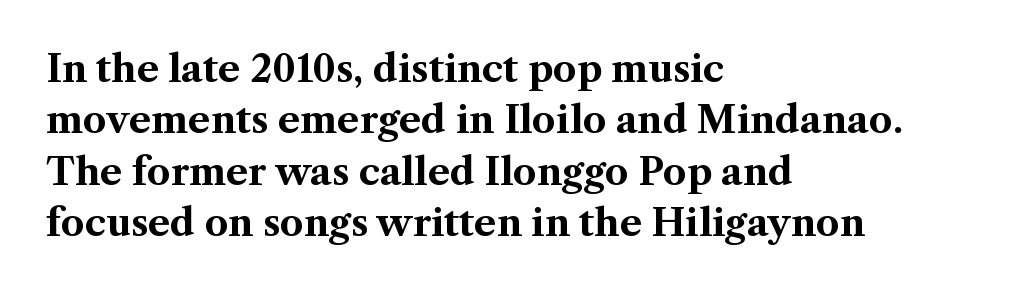
Unlike a clean sans, this face finishes its strokes with serifs. These lines keep a tight, regular rhythm from letter to letter. The space beneath each line is pristine and unruled. The sample has been set heavy, in full bold.
